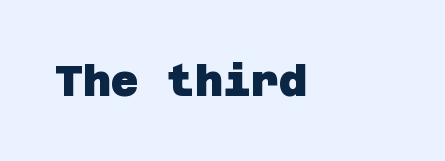
{"serif": "no", "bold": "yes", "weight": "heavy", "width": "normal", "stroke_contrast": "low", "x_height": "large", "underline": "no", "letter_spacing": "normal", "letter_spacing_em": 0.0, "glyph_px": 43}
